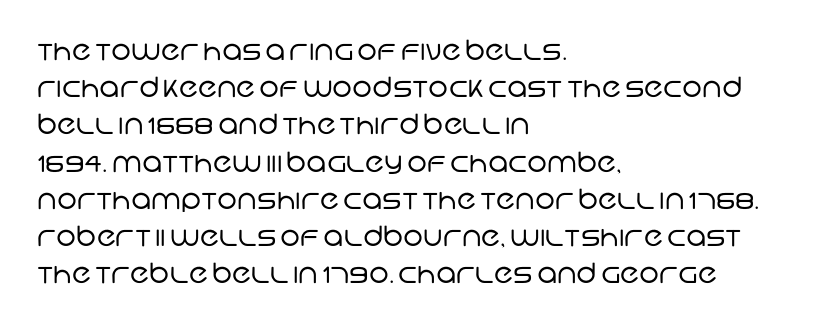
{"serif": "no", "bold": "no", "weight": "regular", "width": "normal", "stroke_contrast": "low", "x_height": "large", "monospaced": "no", "underline": "no", "align": "left", "line_spacing": "normal", "line_spacing_ratio": 1.33, "letter_spacing": "normal", "letter_spacing_em": 0.0, "glyph_px": 28}
